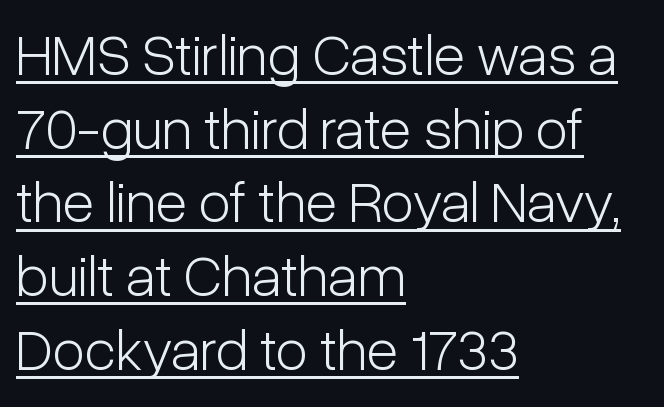
The image shows 59 px light, condensed sans-serif type, upright; set left-aligned, normal line spacing (1.25x), normal letter spacing, underlined; low stroke contrast and a medium x-height.
